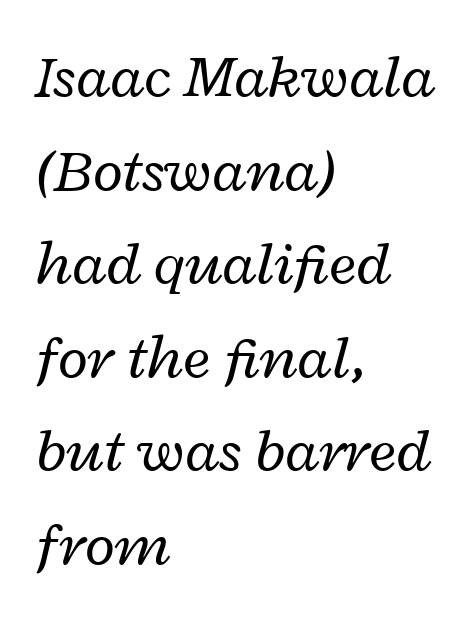
Q: Is the text bold? A: No.
Q: Is the text italic (slanted)? A: Yes, it leans right by about 12 degrees.
Q: Is the text underlined? A: No.
Q: How is the paragraph aligned? A: Left-aligned.
Q: Is the spacing between letters normal or unusually wide? A: Normal.
Q: Is the spacing between lines tight, normal or loose? A: Normal.
Q: Width (condensed, normal, or wide)? A: Wide.
Q: Stroke contrast? A: Low.
Q: x-height? A: Medium.
Q: Monospaced? A: No.
